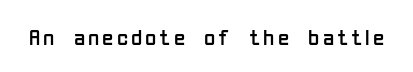
Q: Is the text bold? A: No.
Q: Is the text italic (slanted)? A: No, it is upright.
Q: Is the text underlined? A: No.
